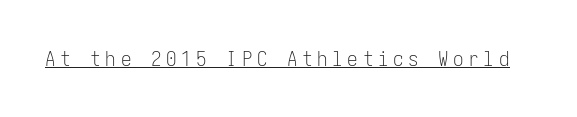
{"italic": "no", "bold": "no", "underline": "yes", "letter_spacing": "wide", "letter_spacing_em": 0.22, "glyph_px": 21}
